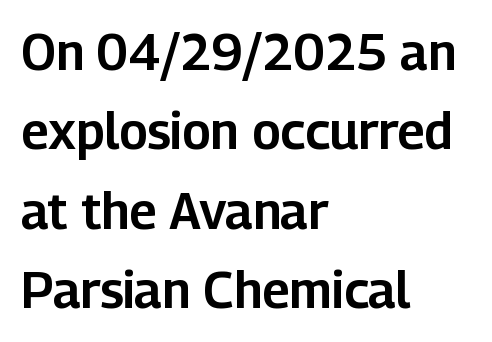
Q: Is the text italic (slanted)? A: No, it is upright.
Q: Is the typeface a serif or a sans-serif typeface? A: Sans-serif.
Q: Is the text underlined? A: No.
Q: How is the paragraph aligned? A: Left-aligned.
Q: Is the spacing between letters normal or unusually wide? A: Normal.
Q: Is the spacing between lines tight, normal or loose? A: Normal.
Q: Width (condensed, normal, or wide)? A: Normal.
Q: Stroke contrast? A: Low.
Q: x-height? A: Medium.
Q: Monospaced? A: No.
